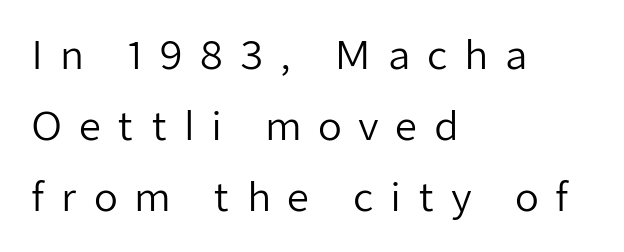
Q: Is the text bold? A: No.
Q: Is the text italic (slanted)? A: No, it is upright.
Q: Is the typeface a serif or a sans-serif typeface? A: Sans-serif.
Q: Is the text underlined? A: No.
Q: How is the paragraph aligned? A: Left-aligned.
Q: Is the spacing between letters normal or unusually wide? A: Unusually wide.
Q: Width (condensed, normal, or wide)? A: Normal.
Q: Stroke contrast? A: Low.
Q: x-height? A: Medium.
Q: Monospaced? A: No.
